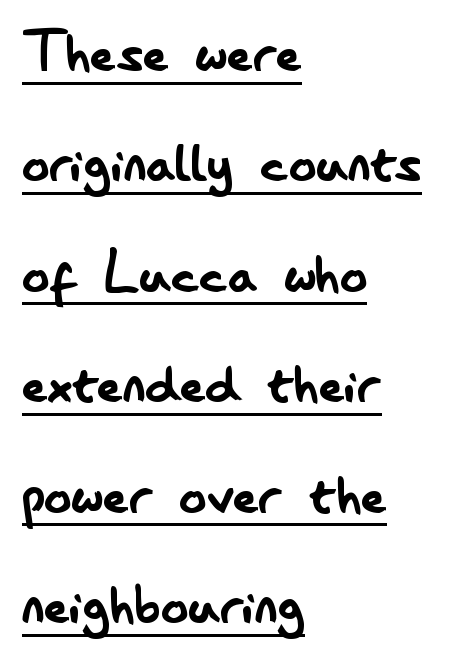
The image shows 69 px regular-weight, condensed sans-serif type, upright; set left-aligned, normal line spacing (1.6x), normal letter spacing, underlined; low stroke contrast and a small x-height.
